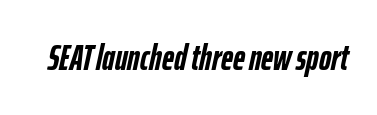
Q: Is the text bold? A: Yes.
Q: Is the text italic (slanted)? A: Yes, it leans right by about 12 degrees.
Q: Is the text underlined? A: No.
Q: Is the spacing between letters normal or unusually wide? A: Normal.
Q: Width (condensed, normal, or wide)? A: Condensed.
Q: Stroke contrast? A: Low.
Q: x-height? A: Medium.
Q: Monospaced? A: No.
